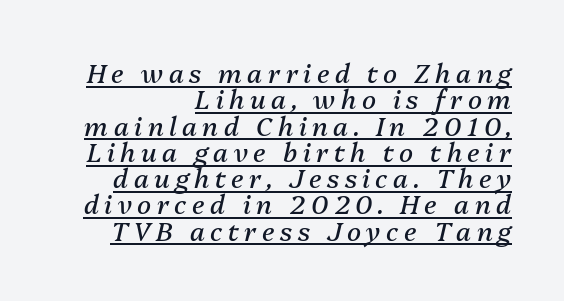
The face looks like a standard text weight, possibly lighter. Is the block centered? No — it sits flush against the right margin. Tracking value appears strongly positive — letters spread wide. The axis of the letterforms is tilted away from vertical.
